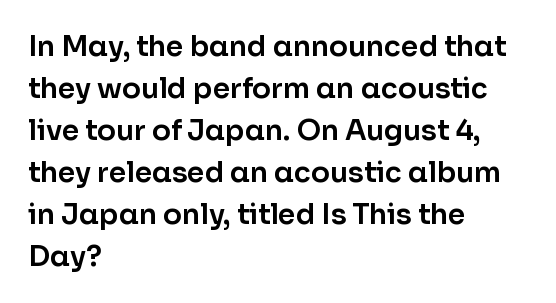
The image shows 28 px sans-serif type, upright; set left-aligned, normal line spacing (1.5x), normal letter spacing, not underlined; low stroke contrast and a medium x-height.
